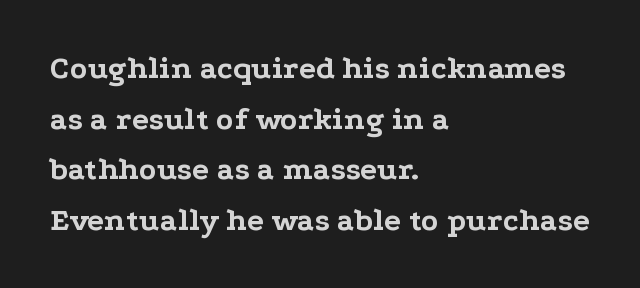
The image shows 32 px bold, wide serif type, upright; set left-aligned, normal line spacing (1.58x), normal letter spacing, not underlined; low stroke contrast and a medium x-height.
